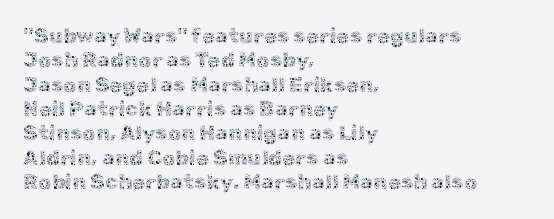
Q: Is the text bold? A: No.
Q: Is the text italic (slanted)? A: No, it is upright.
Q: Is the text underlined? A: No.
Q: How is the paragraph aligned? A: Left-aligned.
Q: Is the spacing between letters normal or unusually wide? A: Normal.
